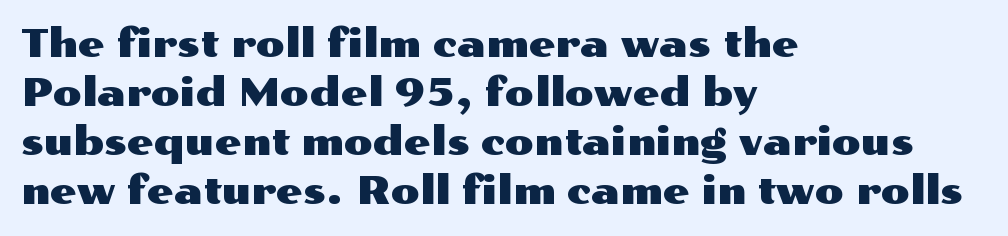
The image shows 38 px wide sans-serif type, upright; set left-aligned, normal line spacing (1.29x), normal letter spacing, not underlined; medium stroke contrast and a medium x-height.
